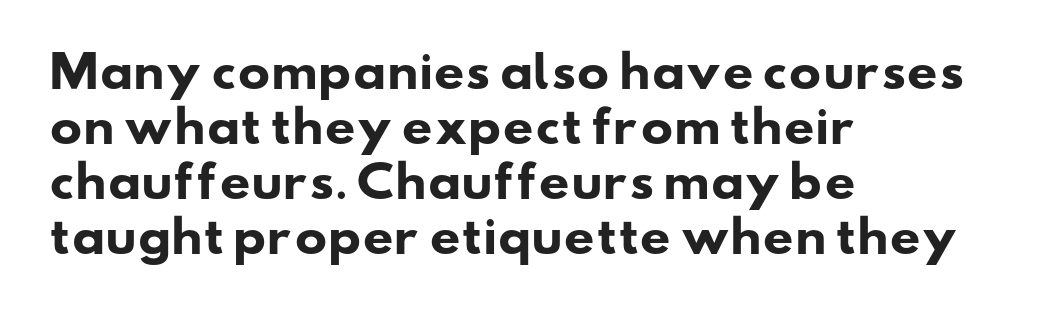
Q: Is the text bold? A: Yes.
Q: Is the typeface a serif or a sans-serif typeface? A: Sans-serif.
Q: Is the text underlined? A: No.
Q: How is the paragraph aligned? A: Left-aligned.
Q: Is the spacing between letters normal or unusually wide? A: Normal.
Q: Is the spacing between lines tight, normal or loose? A: Normal.
Q: Width (condensed, normal, or wide)? A: Wide.
Q: Stroke contrast? A: Low.
Q: x-height? A: Small.
Q: Monospaced? A: No.
